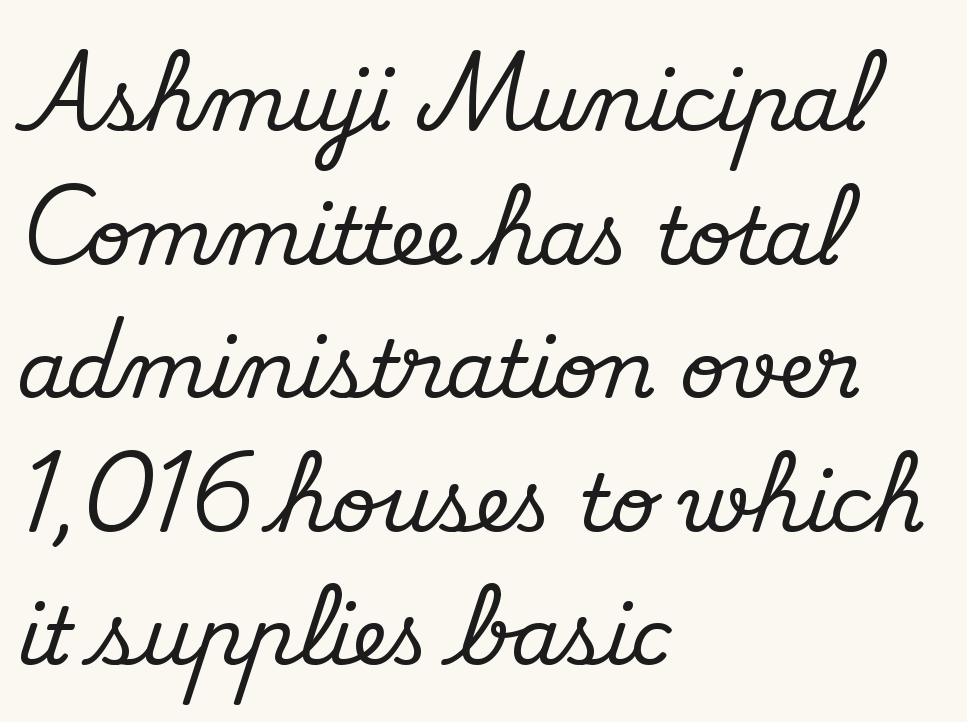
Summary of vertical rhythm: regular, with standard interline spacing. Rule under the text: the space is simply empty. Think of a printed novel: that variable character pitch is what you see here. Letter spacing: default.
